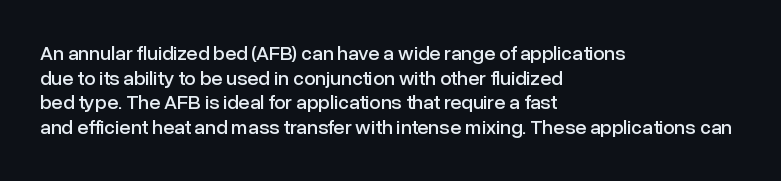
{"italic": "no", "underline": "no", "align": "left", "line_spacing_ratio": 1.23, "letter_spacing": "normal", "letter_spacing_em": 0.0, "glyph_px": 20}
